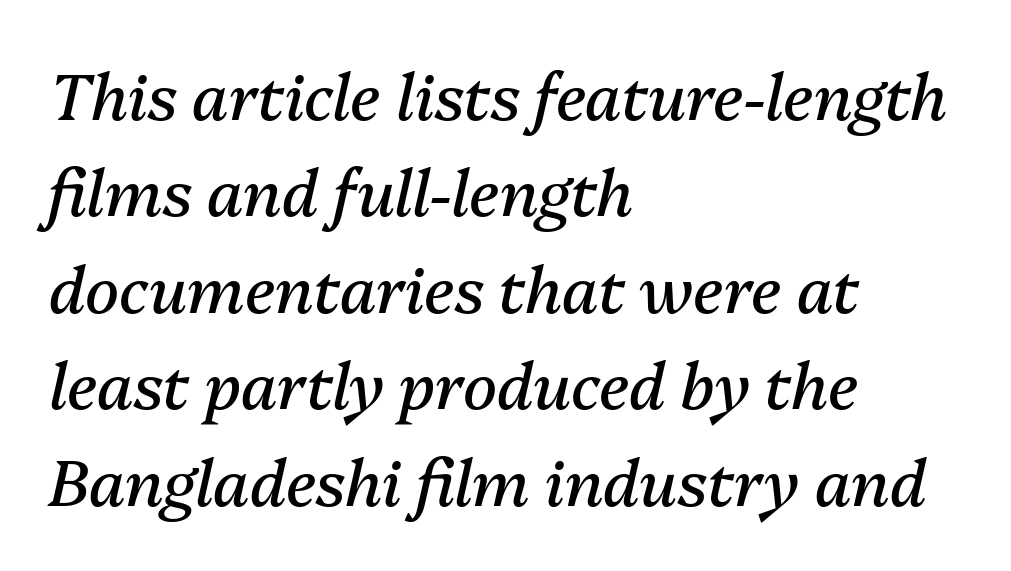
The image shows 63 px regular-weight type, italic (leaning right); set left-aligned, normal line spacing (1.53x), normal letter spacing, not underlined; medium stroke contrast and a medium x-height.
